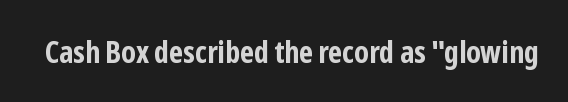
{"serif": "no", "italic": "no", "bold": "yes", "weight": "bold", "width": "condensed", "stroke_contrast": "low", "x_height": "medium", "monospaced": "no", "underline": "no", "letter_spacing": "normal", "letter_spacing_em": 0.0, "glyph_px": 31}
